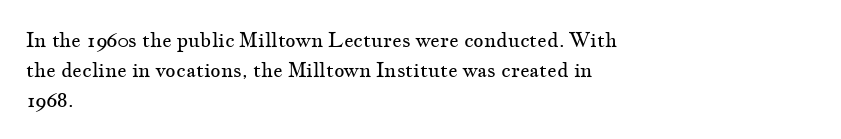
{"italic": "no", "bold": "no", "underline": "no", "align": "left", "line_spacing": "normal", "line_spacing_ratio": 1.49, "letter_spacing": "normal", "letter_spacing_em": 0.0, "glyph_px": 20}
